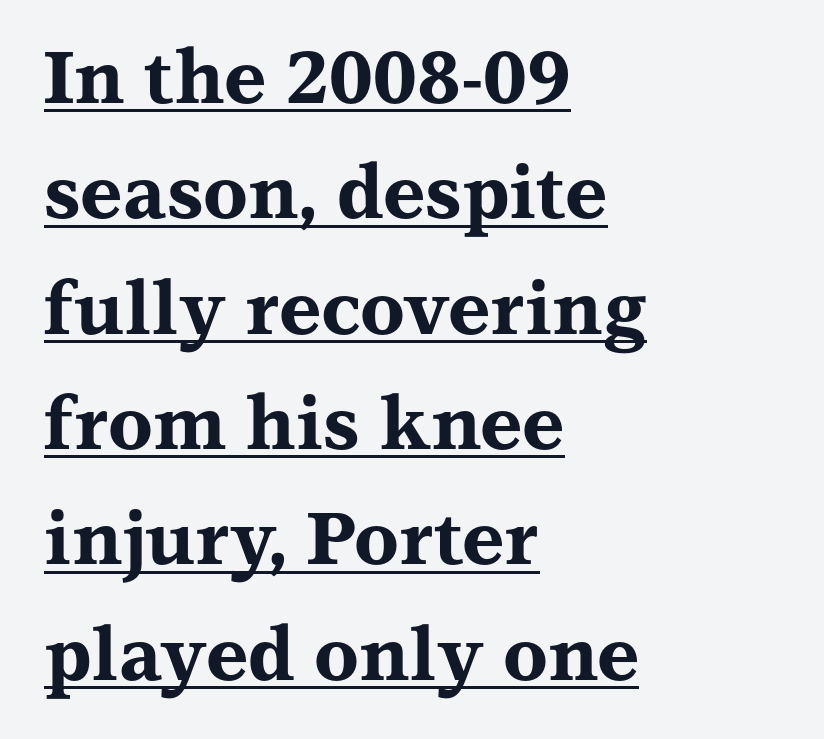
{"serif": "yes", "italic": "no", "bold": "yes", "weight": "bold", "width": "wide", "stroke_contrast": "medium", "x_height": "medium", "monospaced": "no", "underline": "yes", "align": "left", "line_spacing": "normal", "line_spacing_ratio": 1.58, "letter_spacing": "normal", "letter_spacing_em": 0.0, "glyph_px": 73}
